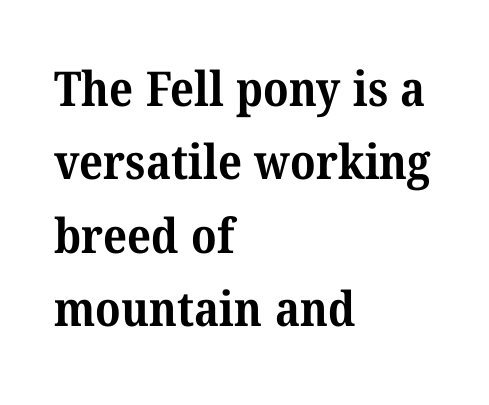
Q: Is the text bold? A: Yes.
Q: Is the typeface a serif or a sans-serif typeface? A: Serif.
Q: Is the text underlined? A: No.
Q: How is the paragraph aligned? A: Left-aligned.
Q: Is the spacing between letters normal or unusually wide? A: Normal.
Q: Is the spacing between lines tight, normal or loose? A: Normal.
Q: Width (condensed, normal, or wide)? A: Normal.
Q: Stroke contrast? A: Medium.
Q: x-height? A: Medium.
Q: Monospaced? A: No.
